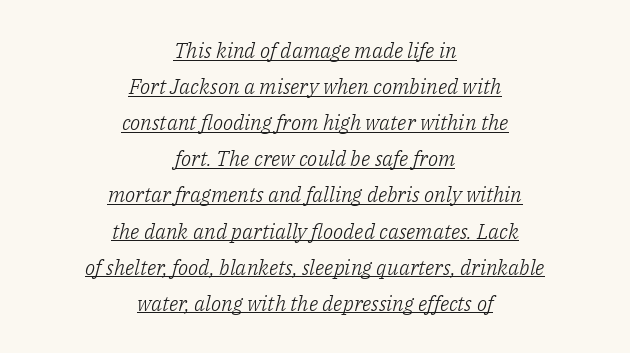
Q: Is the text bold? A: No.
Q: Is the text italic (slanted)? A: Yes, it leans right by about 14 degrees.
Q: Is the text underlined? A: Yes.
Q: How is the paragraph aligned? A: Centered.
Q: Is the spacing between letters normal or unusually wide? A: Normal.
